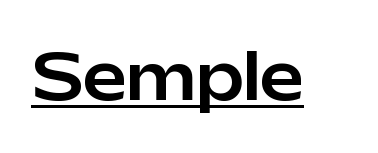
The image shows 63 px sans-serif type, upright; set normal letter spacing, underlined; low stroke contrast and a medium x-height.
